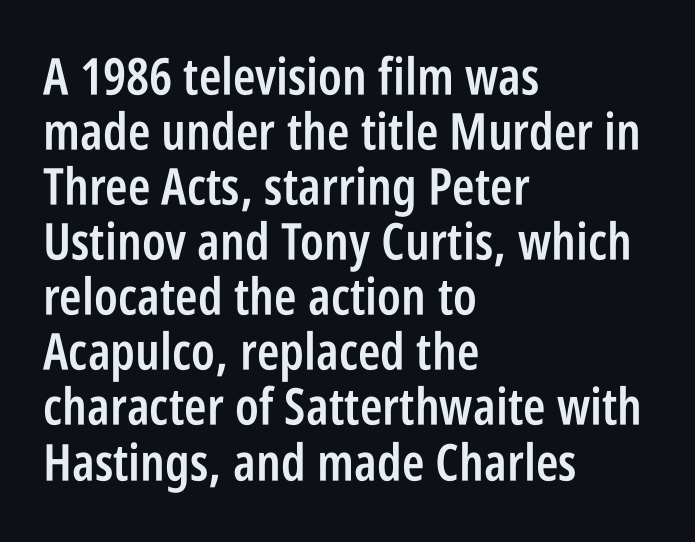
This sample uses plain, unmodified letter spacing. No italicization has been applied; the sample stays upright. The characters look somewhat weighty, a semibold short of true bold. Nothing sits at the stroke ends, so this counts as sans-serif. Do the characters align in a grid? No, the font is proportional. The paragraph shown leans on its left margin.
